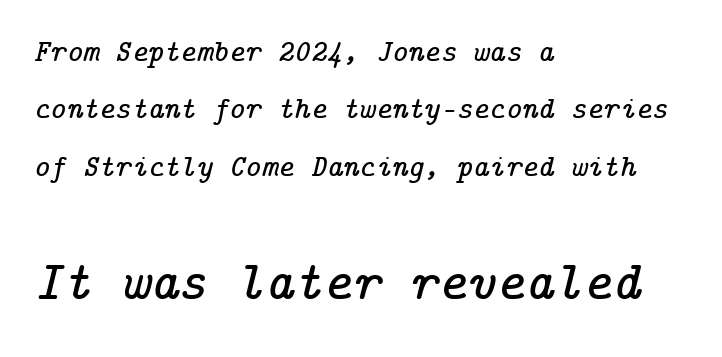
{"serif": "yes", "italic": "yes", "lean": "right", "slant_degrees": 14, "width": "normal", "stroke_contrast": "low", "x_height": "medium", "underline": "no", "align": "left", "line_spacing_ratio": 1.85, "letter_spacing": "normal", "letter_spacing_em": 0.0, "larger_block": "second", "size_ratio": 1.77, "glyph_px": 55}
